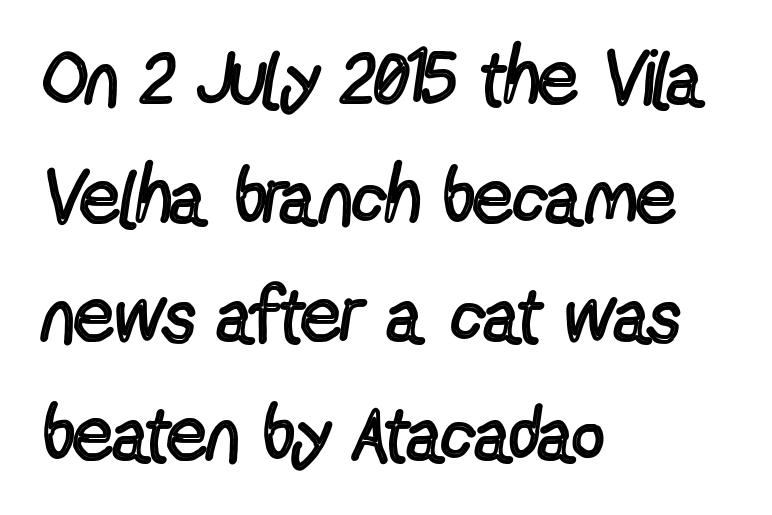
{"serif": "no", "bold": "no", "weight": "regular", "width": "condensed", "x_height": "medium", "monospaced": "no", "underline": "no", "align": "left", "line_spacing": "normal", "line_spacing_ratio": 1.52, "letter_spacing": "normal", "letter_spacing_em": 0.0, "glyph_px": 78}
